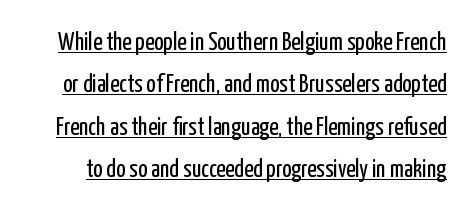
{"italic": "no", "bold": "no", "underline": "yes", "line_spacing": "normal", "line_spacing_ratio": 1.7, "letter_spacing": "normal", "letter_spacing_em": 0.0, "glyph_px": 25}
